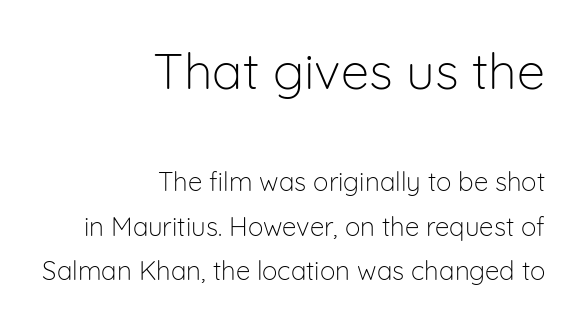
Q: Is the text bold? A: No.
Q: Is the text italic (slanted)? A: No, it is upright.
Q: Is the typeface a serif or a sans-serif typeface? A: Sans-serif.
Q: Is the text underlined? A: No.
Q: How is the paragraph aligned? A: Right-aligned.
Q: Is the spacing between letters normal or unusually wide? A: Normal.
Q: Is the spacing between lines tight, normal or loose? A: Normal.
Q: Which block of text is set in a larger size, the first (top) or the second (bottom)? A: The first (top) one.
Q: Width (condensed, normal, or wide)? A: Normal.
Q: Stroke contrast? A: Low.
Q: x-height? A: Medium.
Q: Monospaced? A: No.
